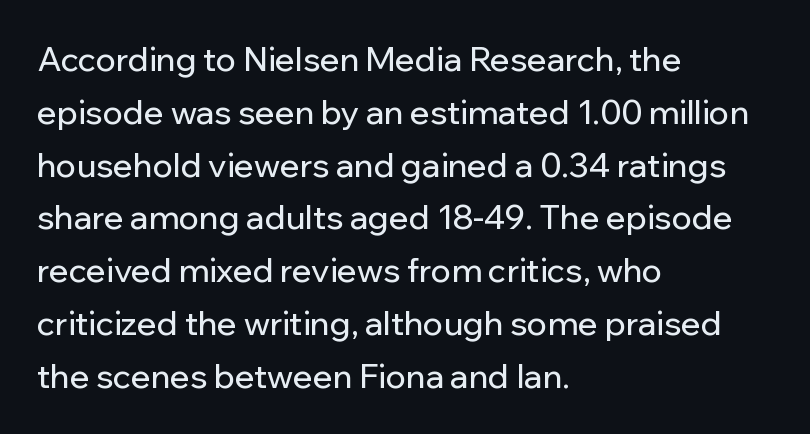
Q: Is the text italic (slanted)? A: No, it is upright.
Q: Is the typeface a serif or a sans-serif typeface? A: Sans-serif.
Q: Is the text underlined? A: No.
Q: How is the paragraph aligned? A: Left-aligned.
Q: Is the spacing between letters normal or unusually wide? A: Normal.
Q: Is the spacing between lines tight, normal or loose? A: Normal.
Q: Width (condensed, normal, or wide)? A: Normal.
Q: Stroke contrast? A: Low.
Q: x-height? A: Medium.
Q: Monospaced? A: No.
